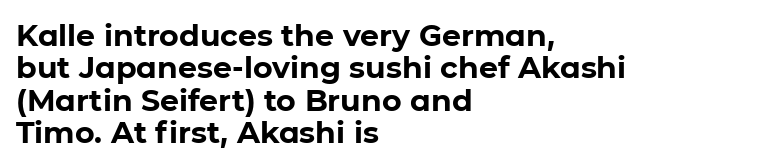
{"serif": "no", "italic": "no", "bold": "yes", "weight": "bold", "width": "normal", "stroke_contrast": "low", "x_height": "medium", "monospaced": "no", "underline": "no", "align": "left", "line_spacing": "tight", "line_spacing_ratio": 1.08, "letter_spacing": "normal", "letter_spacing_em": 0.0, "glyph_px": 30}
